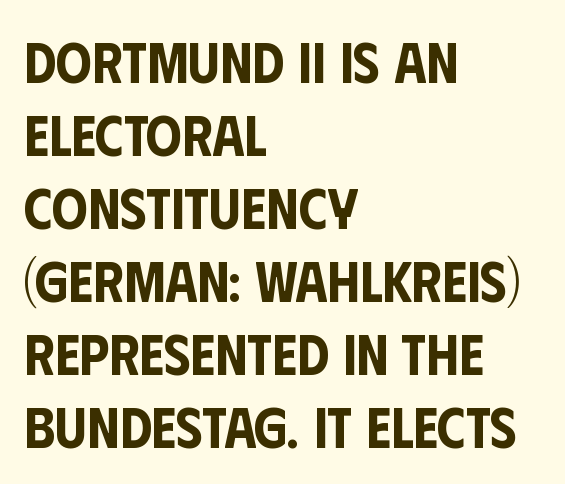
{"serif": "no", "italic": "no", "width": "condensed", "stroke_contrast": "low", "x_height": "large", "monospaced": "no", "underline": "no", "align": "left", "line_spacing": "normal", "line_spacing_ratio": 1.28, "letter_spacing": "normal", "letter_spacing_em": 0.0, "glyph_px": 57}
